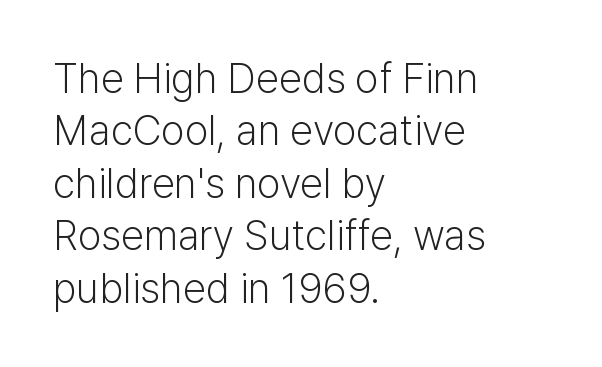
{"serif": "no", "italic": "no", "bold": "no", "weight": "light", "width": "normal", "stroke_contrast": "low", "x_height": "medium", "monospaced": "no", "underline": "no", "align": "left", "line_spacing": "normal", "line_spacing_ratio": 1.25, "letter_spacing": "normal", "letter_spacing_em": 0.0, "glyph_px": 42}
